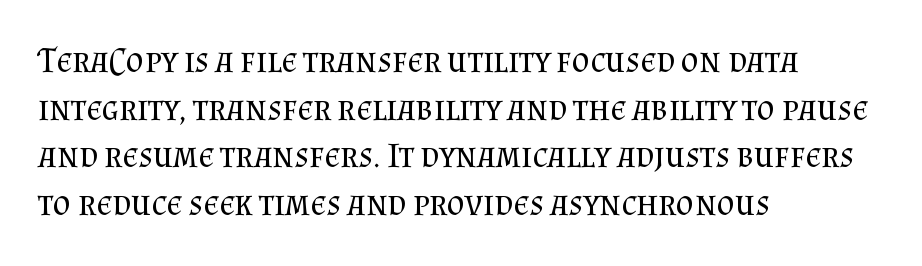
The strokes carry an ordinary text weight at most. The lettering holds an erect, upright posture throughout. Lines of text with bare space underneath. The lines sit at an ordinary, default distance from one another. Does the copy run flush right? No — it runs flush left. The face used here is seriffed, in the tradition of book romans.
